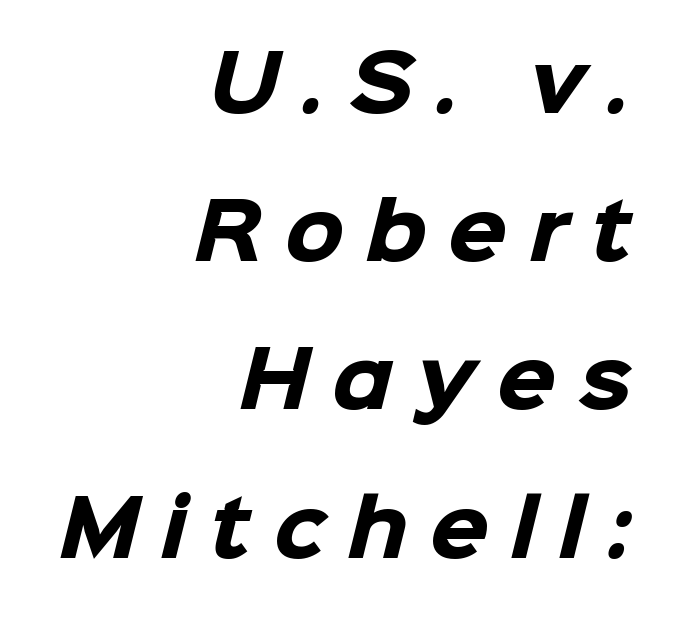
Q: Is the text bold? A: Yes.
Q: Is the typeface a serif or a sans-serif typeface? A: Sans-serif.
Q: Is the text underlined? A: No.
Q: How is the paragraph aligned? A: Right-aligned.
Q: Is the spacing between letters normal or unusually wide? A: Unusually wide.
Q: Is the spacing between lines tight, normal or loose? A: Loose.
Q: Width (condensed, normal, or wide)? A: Normal.
Q: Stroke contrast? A: Low.
Q: x-height? A: Medium.
Q: Monospaced? A: No.
